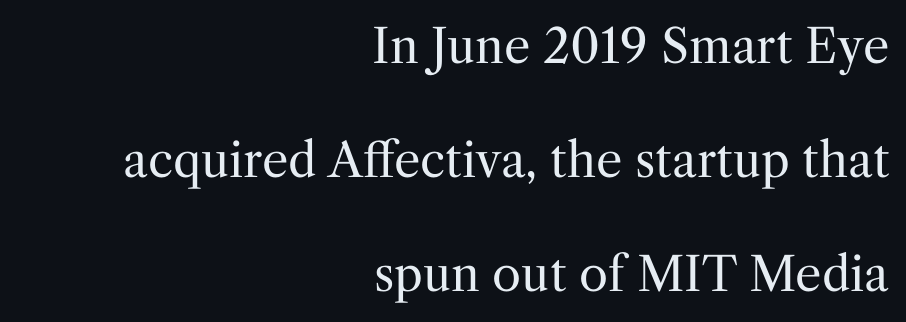
The image shows 47 px regular-weight serif type, upright; set right-aligned, loose line spacing (2.43x), normal letter spacing, not underlined; medium stroke contrast and a medium x-height.
